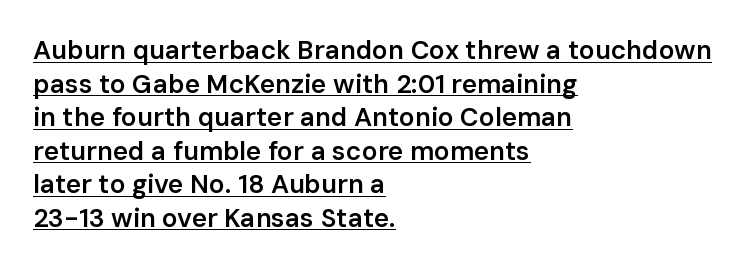
Q: Is the text bold? A: Semi-bold.
Q: Is the text italic (slanted)? A: No, it is upright.
Q: Is the text underlined? A: Yes.
Q: How is the paragraph aligned? A: Left-aligned.
Q: Is the spacing between letters normal or unusually wide? A: Normal.
Q: Is the spacing between lines tight, normal or loose? A: Normal.
